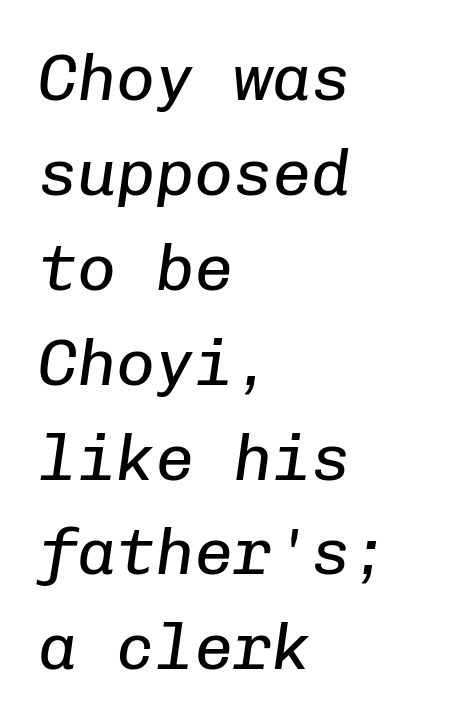
Quick note: interline space is typical. It's the slanting kind of type. The strokes carry an ordinary text weight at most. Does the copy run flush right? No — it runs flush left. The rendering keeps characters at their native spacing.
